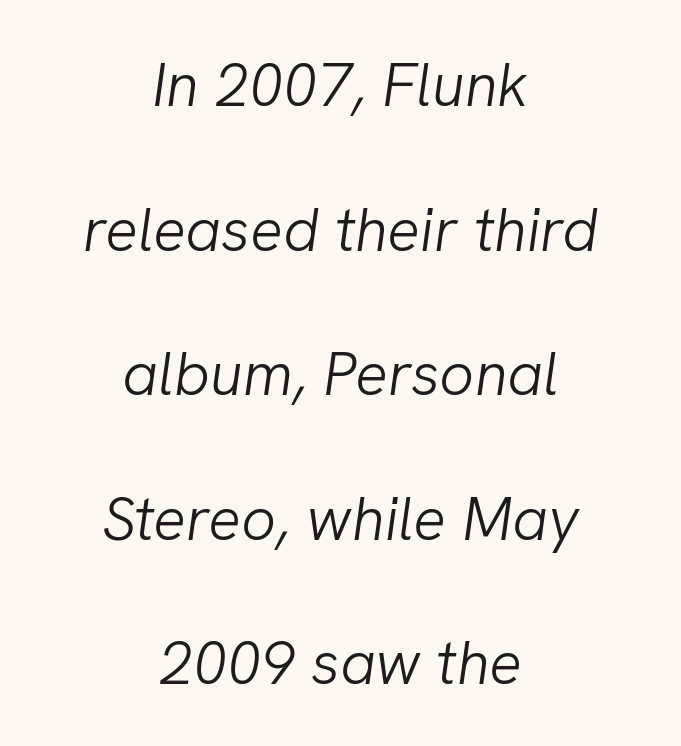
Q: Is the text bold? A: No.
Q: Is the text italic (slanted)? A: Yes, it leans right by about 8 degrees.
Q: Is the text underlined? A: No.
Q: How is the paragraph aligned? A: Centered.
Q: Is the spacing between letters normal or unusually wide? A: Normal.
Q: Is the spacing between lines tight, normal or loose? A: Loose.
Q: Width (condensed, normal, or wide)? A: Normal.
Q: Stroke contrast? A: Low.
Q: x-height? A: Medium.
Q: Monospaced? A: No.
